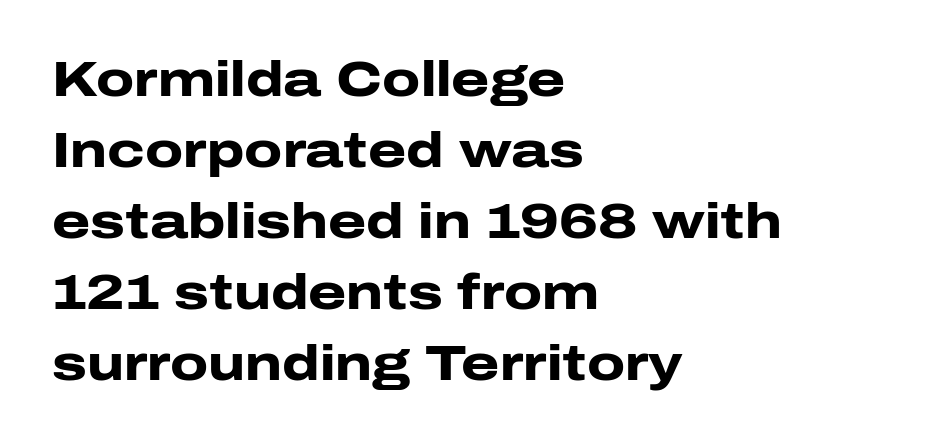
Q: Is the text bold? A: Yes.
Q: Is the text italic (slanted)? A: No, it is upright.
Q: Is the typeface a serif or a sans-serif typeface? A: Sans-serif.
Q: Is the text underlined? A: No.
Q: How is the paragraph aligned? A: Left-aligned.
Q: Is the spacing between letters normal or unusually wide? A: Normal.
Q: Is the spacing between lines tight, normal or loose? A: Normal.
Q: Width (condensed, normal, or wide)? A: Wide.
Q: Stroke contrast? A: Low.
Q: x-height? A: Medium.
Q: Monospaced? A: No.
